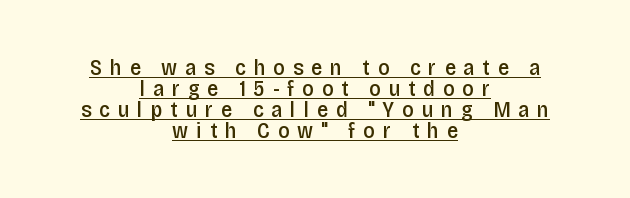
{"italic": "no", "bold": "semi", "underline": "yes", "align": "center", "line_spacing": "tight", "line_spacing_ratio": 0.95, "letter_spacing": "wide", "letter_spacing_em": 0.36, "glyph_px": 22}
